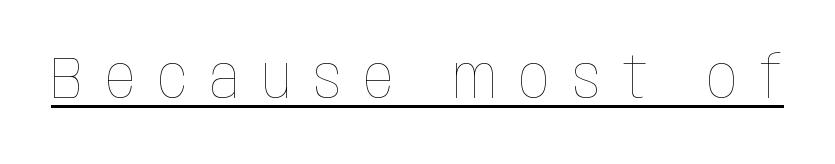
Here the glyphs are tracked loosely, breaking word shapes into spaced letters. Is this a fixed-width face? No — the glyphs have proportional, varying widths. The weight would be labelled regular, book, light, or lighter still. The lettering stays uniformly vertical, giving the passage a roman look. The rendering uses the underline text-decoration.
